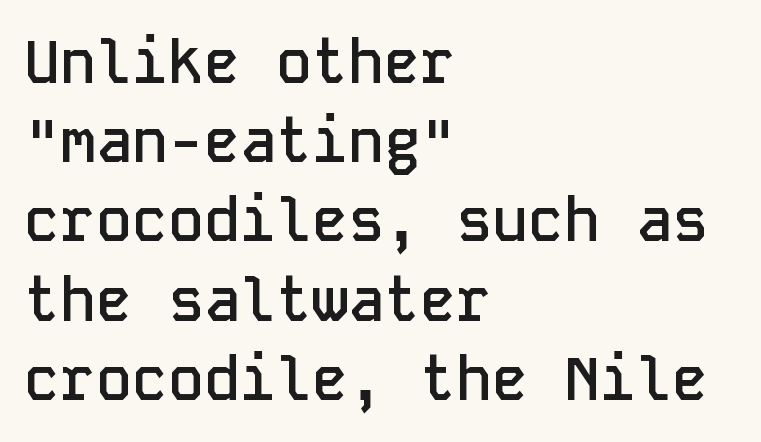
Q: Is the text bold? A: Semi-bold.
Q: Is the text italic (slanted)? A: No, it is upright.
Q: Is the typeface a serif or a sans-serif typeface? A: Sans-serif.
Q: Is the text underlined? A: No.
Q: How is the paragraph aligned? A: Left-aligned.
Q: Is the spacing between letters normal or unusually wide? A: Normal.
Q: Is the spacing between lines tight, normal or loose? A: Normal.
Q: Width (condensed, normal, or wide)? A: Normal.
Q: Stroke contrast? A: Low.
Q: x-height? A: Medium.
Q: Monospaced? A: Yes.
